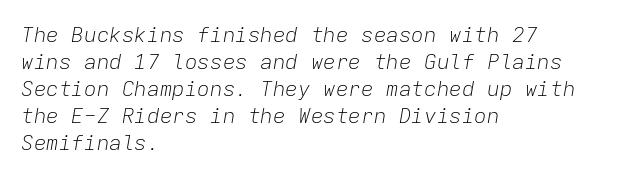
The gaps between neighbouring characters are ordinary and unremarkable. Does the lettering tilt? It does — this is italic. Leading matches the norm, producing a regular column. The rag falls on the right side of this text block. Letters rest on an invisible, unmarked baseline. Stems and bowls with no extra thickness — not bold.
